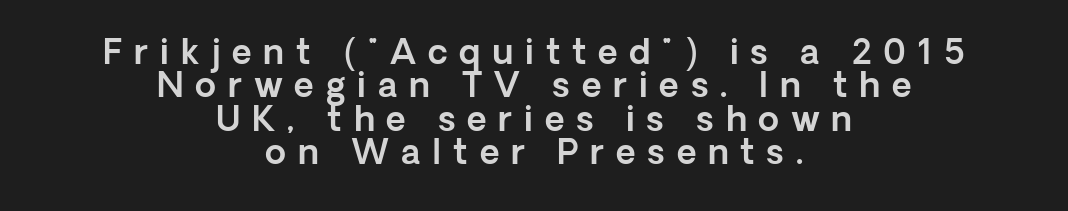
{"serif": "no", "italic": "no", "width": "normal", "x_height": "medium", "monospaced": "no", "underline": "no", "align": "center", "line_spacing": "tight", "line_spacing_ratio": 0.98, "letter_spacing": "wide", "letter_spacing_em": 0.35, "glyph_px": 34}
